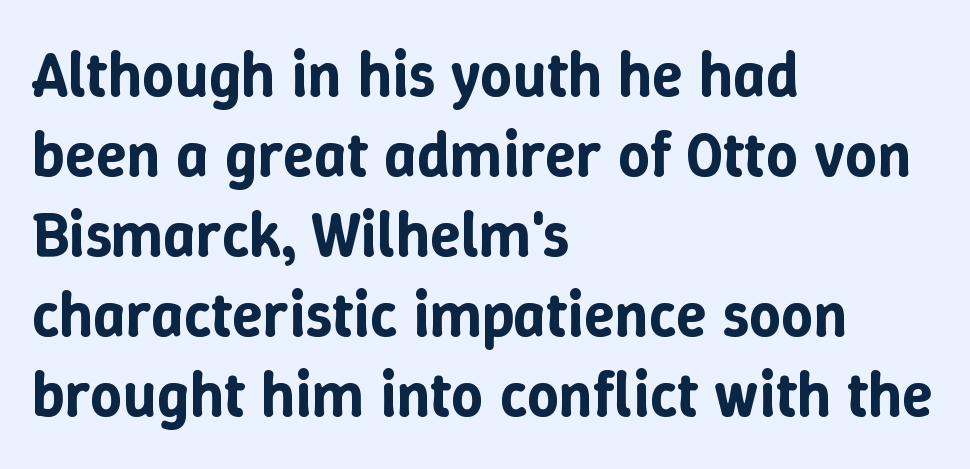
{"italic": "no", "width": "normal", "stroke_contrast": "low", "x_height": "medium", "monospaced": "no", "underline": "no", "align": "left", "line_spacing": "normal", "line_spacing_ratio": 1.27, "letter_spacing": "normal", "letter_spacing_em": 0.0, "glyph_px": 63}
